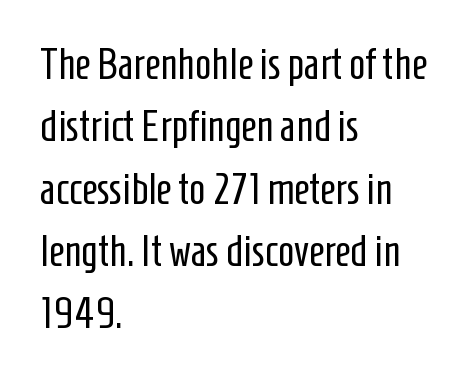
Q: Is the text bold? A: No.
Q: Is the text italic (slanted)? A: No, it is upright.
Q: Is the typeface a serif or a sans-serif typeface? A: Sans-serif.
Q: Is the text underlined? A: No.
Q: How is the paragraph aligned? A: Left-aligned.
Q: Is the spacing between letters normal or unusually wide? A: Normal.
Q: Is the spacing between lines tight, normal or loose? A: Normal.
Q: Width (condensed, normal, or wide)? A: Condensed.
Q: Stroke contrast? A: Low.
Q: x-height? A: Medium.
Q: Monospaced? A: No.
